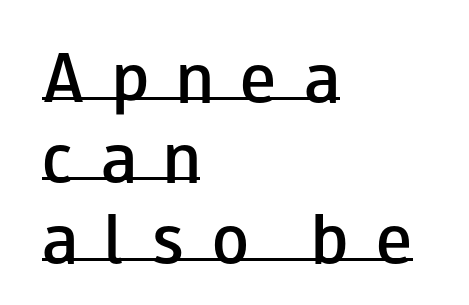
Proportional: the letters do not fall into vertical columns. In terms of letterspacing, this is a distinctly airy, spread setting. Moderately thickened strokes mark this as semibold type. Type style note: lacks serifs. A roman cut, with each character standing at attention.
